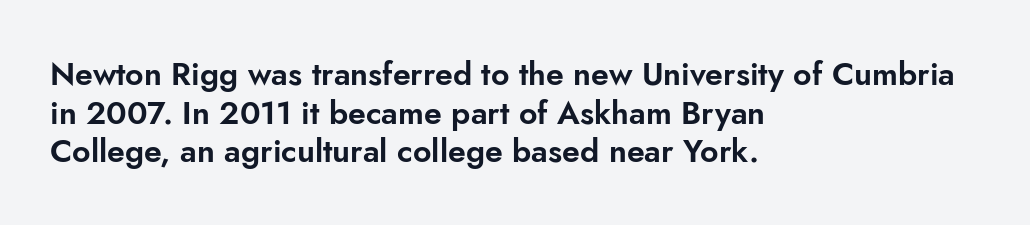
{"serif": "no", "italic": "no", "width": "normal", "stroke_contrast": "low", "x_height": "small", "monospaced": "no", "underline": "no", "align": "left", "line_spacing_ratio": 1.21, "letter_spacing": "normal", "letter_spacing_em": 0.0, "glyph_px": 32}
